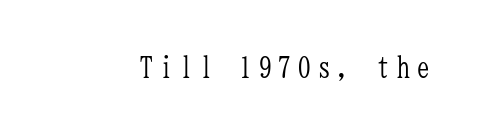
The image shows 29 px light, condensed serif type, upright, monospaced; set not underlined; low stroke contrast and a medium x-height.
